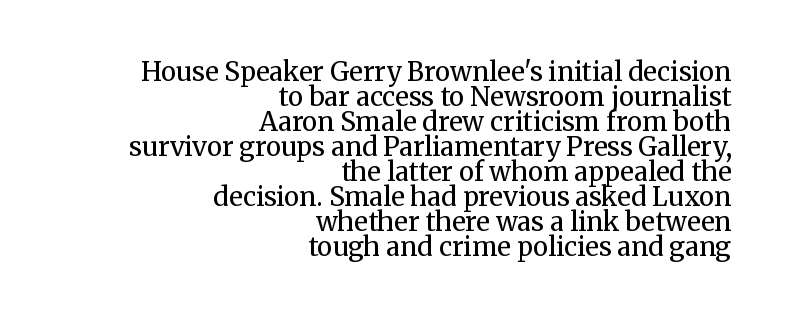
{"italic": "no", "bold": "no", "underline": "no", "align": "right", "line_spacing": "tight", "line_spacing_ratio": 0.96, "letter_spacing": "normal", "letter_spacing_em": 0.0, "glyph_px": 26}
